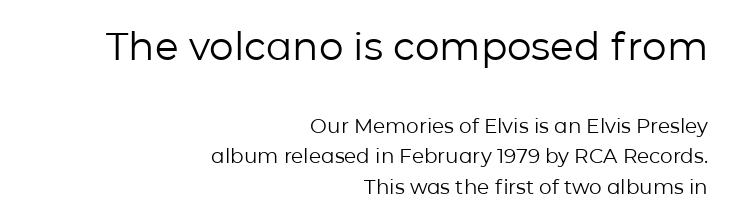
The face looks like a standard text weight, possibly lighter. Horizontally, the lines are justified to the trailing edge only. These lines are composed in type without serifs. A student would notice the top passage is typeset larger than what follows.
